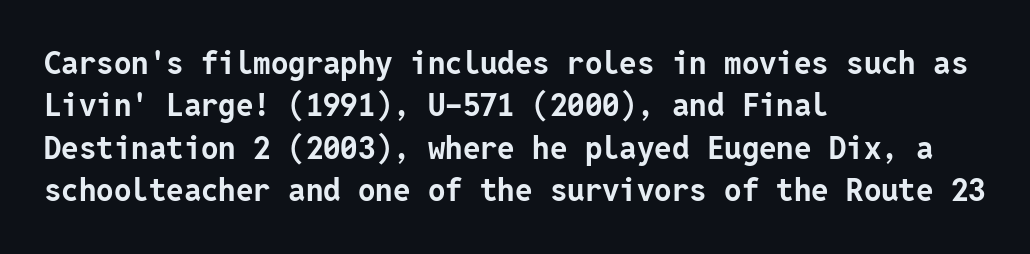
A clean baseline with only descenders dipping below it. Honestly, the row spacing looks completely unremarkable. Set as a true bold cut, around the 700 mark. Short note: letters normally spaced. Look at the bottom of the vertical strokes: they stop flat, with no serifs. These lines are set flush left with a ragged right edge.
